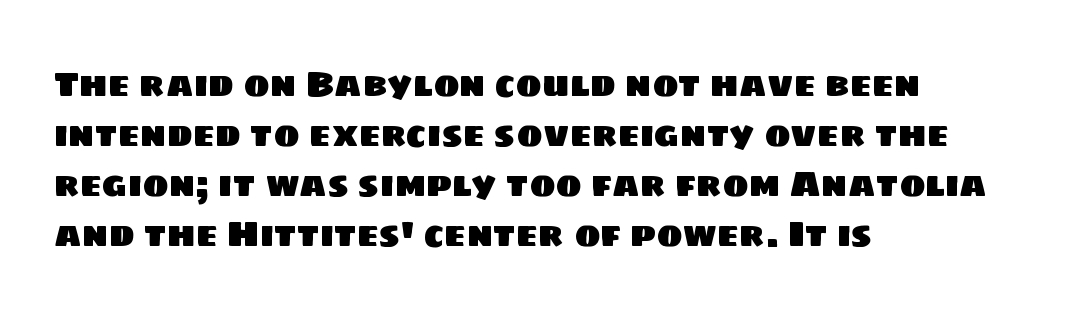
The letters carry no serifs — their stems end cleanly without finishing strokes. Spacing verdict: proportional, widths tailored to each character. The passage shown stacks its lines at a standard gap. How are the letters spaced? Ordinarily, with no added tracking. Decoration check: the copy has no underline.
